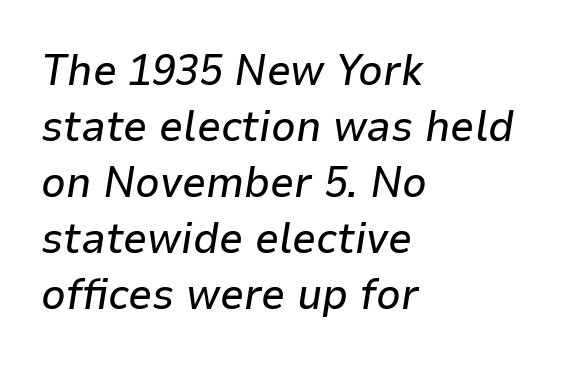
{"italic": "yes", "lean": "right", "slant_degrees": 9, "width": "normal", "stroke_contrast": "low", "x_height": "medium", "monospaced": "no", "underline": "no", "align": "left", "line_spacing": "normal", "line_spacing_ratio": 1.3, "letter_spacing": "normal", "letter_spacing_em": 0.0, "glyph_px": 43}
